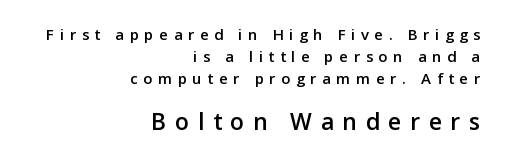
Q: Is the text bold? A: Semi-bold.
Q: Is the text italic (slanted)? A: No, it is upright.
Q: Is the text underlined? A: No.
Q: How is the paragraph aligned? A: Right-aligned.
Q: Is the spacing between letters normal or unusually wide? A: Unusually wide.
Q: Is the spacing between lines tight, normal or loose? A: Normal.
Q: Which block of text is set in a larger size, the first (top) or the second (bottom)? A: The second (bottom) one.
